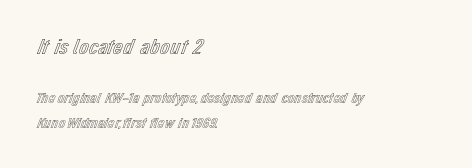
The image shows 22 px text type; set left-aligned, normal line spacing (1.7x), normal letter spacing, not underlined; the first (top) block is 1.47x larger.
